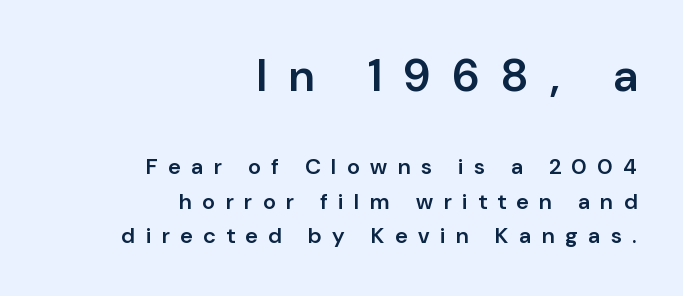
{"serif": "no", "italic": "no", "bold": "semi", "weight": "semibold", "width": "normal", "stroke_contrast": "low", "x_height": "medium", "monospaced": "no", "underline": "no", "align": "right", "line_spacing": "normal", "line_spacing_ratio": 1.56, "letter_spacing": "wide", "letter_spacing_em": 0.49, "larger_block": "first", "size_ratio": 2.05, "glyph_px": 45}
